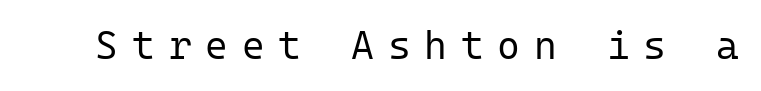
Q: Is the text bold? A: No.
Q: Is the text italic (slanted)? A: No, it is upright.
Q: Is the typeface a serif or a sans-serif typeface? A: Sans-serif.
Q: Is the text underlined? A: No.
Q: Is the spacing between letters normal or unusually wide? A: Unusually wide.
Q: Width (condensed, normal, or wide)? A: Normal.
Q: Stroke contrast? A: Low.
Q: x-height? A: Medium.
Q: Monospaced? A: Yes.
